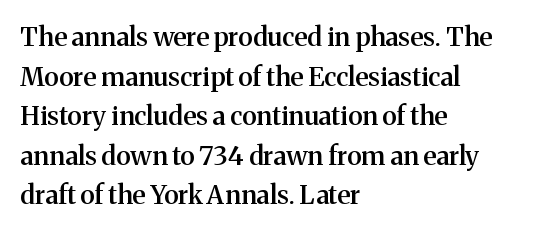
{"italic": "no", "bold": "semi", "underline": "no", "align": "left", "line_spacing": "normal", "line_spacing_ratio": 1.52, "letter_spacing": "normal", "letter_spacing_em": 0.0, "glyph_px": 26}
